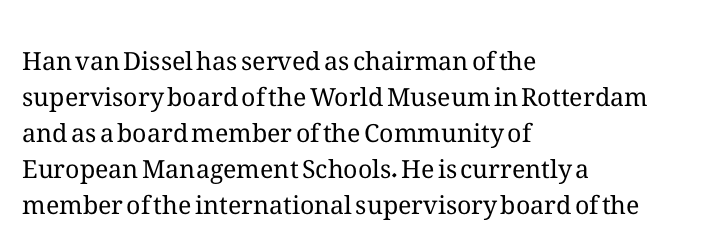
The rendering anchors every line to the left-hand side. Words appear dense and cohesive because spacing is normal. Does the leading feel generous? No, just average. A quiet, ordinary-to-light weight characterises the typeface.
